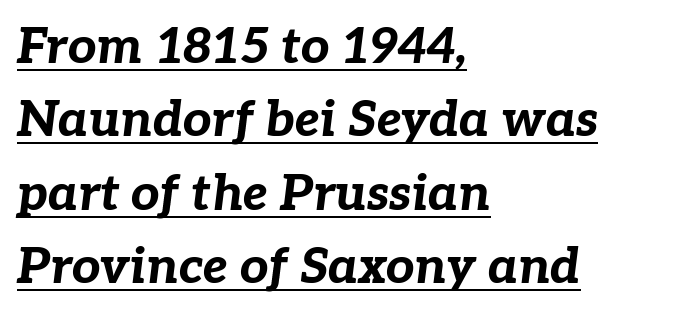
Q: Is the text bold? A: Yes.
Q: Is the text italic (slanted)? A: Yes, it leans right by about 7 degrees.
Q: Is the text underlined? A: Yes.
Q: How is the paragraph aligned? A: Left-aligned.
Q: Is the spacing between letters normal or unusually wide? A: Normal.
Q: Is the spacing between lines tight, normal or loose? A: Normal.
Q: Width (condensed, normal, or wide)? A: Normal.
Q: Stroke contrast? A: Low.
Q: x-height? A: Medium.
Q: Monospaced? A: No.
